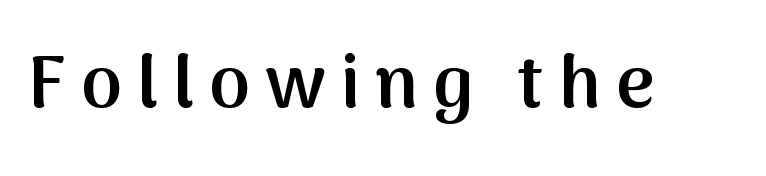
Q: Is the text bold? A: Semi-bold.
Q: Is the text italic (slanted)? A: No, it is upright.
Q: Is the typeface a serif or a sans-serif typeface? A: Sans-serif.
Q: Is the text underlined? A: No.
Q: Is the spacing between letters normal or unusually wide? A: Unusually wide.
Q: Width (condensed, normal, or wide)? A: Normal.
Q: Stroke contrast? A: Medium.
Q: x-height? A: Medium.
Q: Monospaced? A: No.
